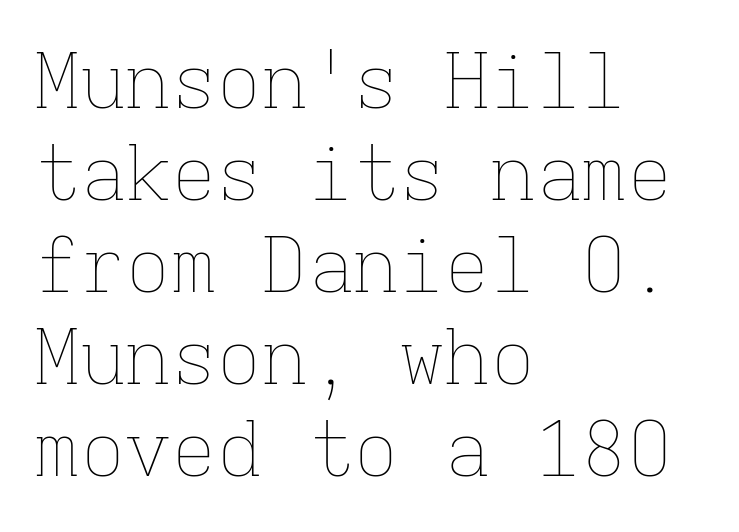
Q: Is the text bold? A: No.
Q: Is the text italic (slanted)? A: No, it is upright.
Q: Is the text underlined? A: No.
Q: How is the paragraph aligned? A: Left-aligned.
Q: Is the spacing between letters normal or unusually wide? A: Normal.
Q: Width (condensed, normal, or wide)? A: Normal.
Q: Stroke contrast? A: Low.
Q: x-height? A: Medium.
Q: Monospaced? A: Yes.
